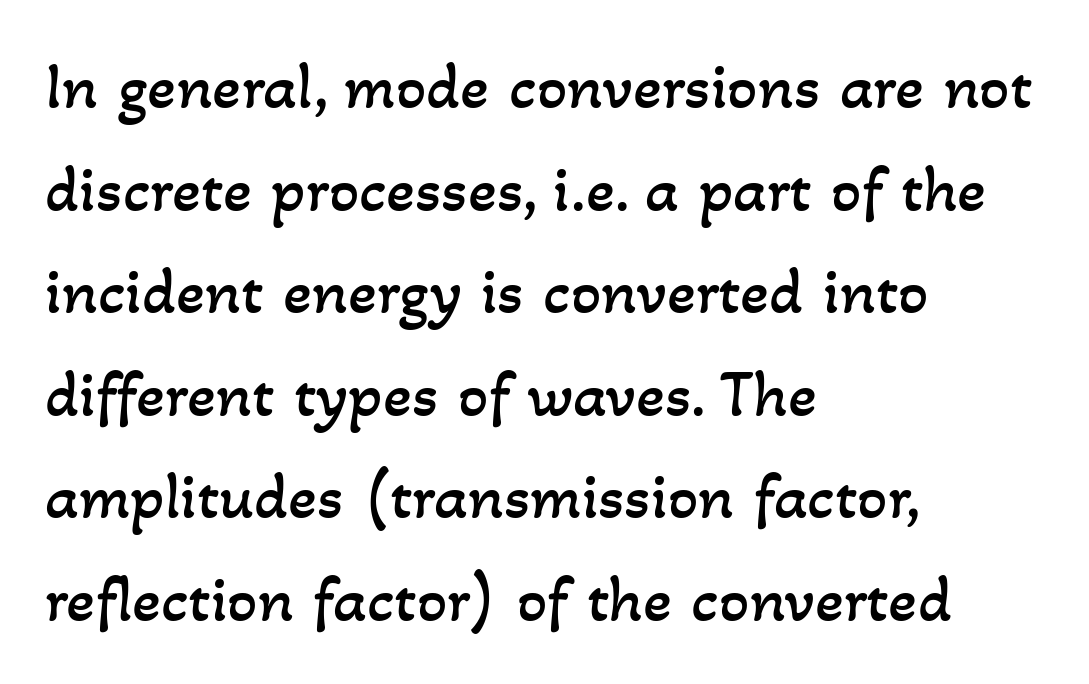
{"bold": "no", "weight": "regular", "width": "normal", "stroke_contrast": "low", "x_height": "small", "monospaced": "no", "underline": "no", "align": "left", "line_spacing": "normal", "line_spacing_ratio": 1.53, "letter_spacing": "normal", "letter_spacing_em": 0.0, "glyph_px": 67}
